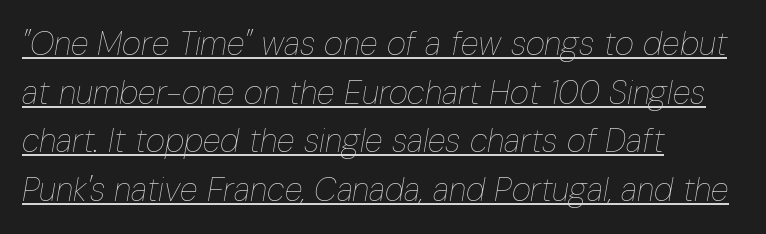
The image shows 33 px thin, condensed type, italic (leaning right); set left-aligned, normal line spacing (1.47x), normal letter spacing, underlined; low stroke contrast and a medium x-height.
